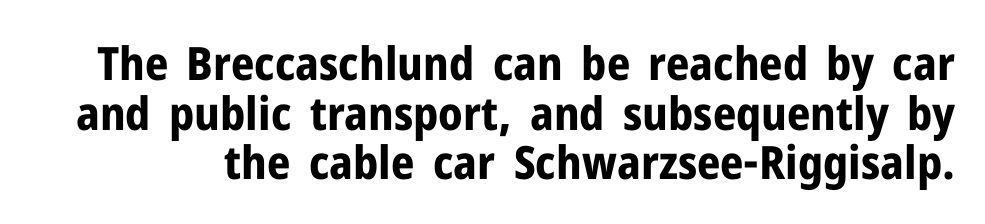
The face used here is rendered with its standard letterfit. Type style note: lacks serifs. Closely set lines give the paragraph a compact silhouette. Beneath every word, the page is bare. Emphasis by weight is at full strength: bold.
